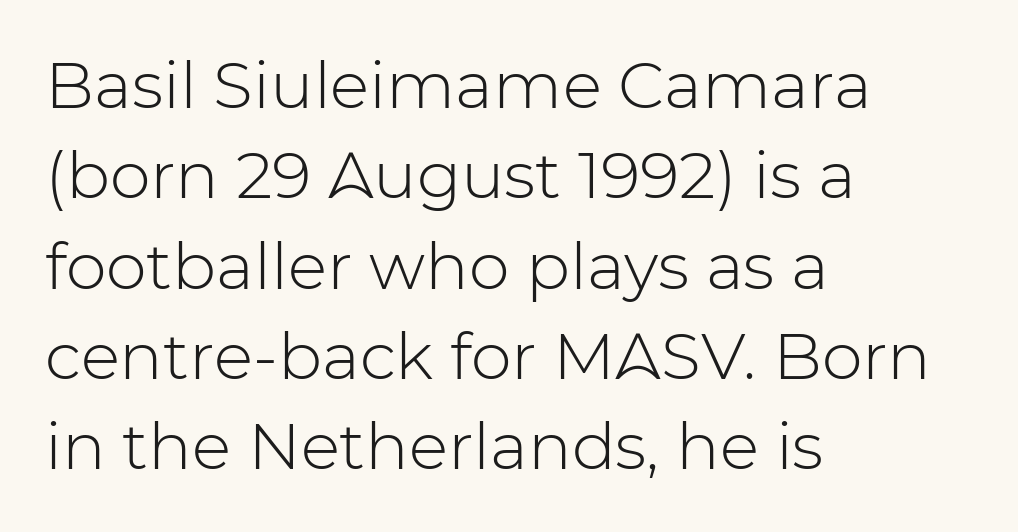
{"serif": "no", "italic": "no", "bold": "no", "weight": "light", "width": "normal", "stroke_contrast": "low", "x_height": "medium", "monospaced": "no", "underline": "no", "align": "left", "line_spacing": "normal", "line_spacing_ratio": 1.39, "letter_spacing": "normal", "letter_spacing_em": 0.0, "glyph_px": 65}
